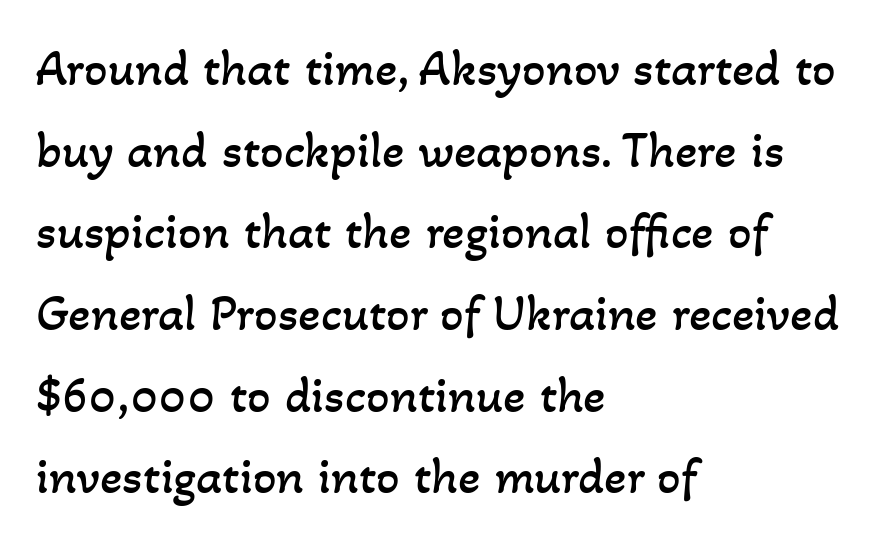
Q: Is the text bold? A: No.
Q: Is the text underlined? A: No.
Q: How is the paragraph aligned? A: Left-aligned.
Q: Is the spacing between letters normal or unusually wide? A: Normal.
Q: Is the spacing between lines tight, normal or loose? A: Normal.
Q: Width (condensed, normal, or wide)? A: Normal.
Q: Stroke contrast? A: Low.
Q: x-height? A: Small.
Q: Monospaced? A: No.
